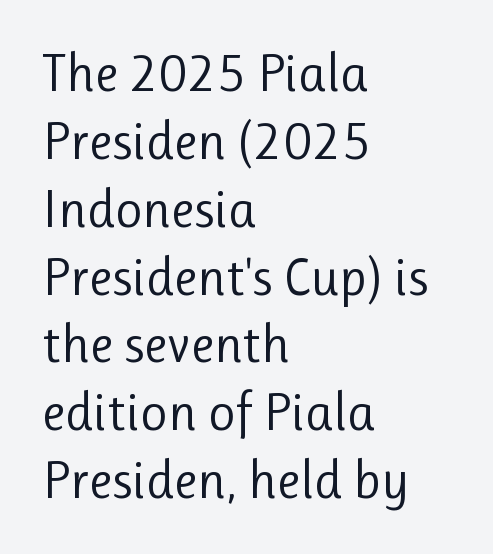
Q: Is the text bold? A: No.
Q: Is the text italic (slanted)? A: No, it is upright.
Q: Is the typeface a serif or a sans-serif typeface? A: Sans-serif.
Q: Is the text underlined? A: No.
Q: How is the paragraph aligned? A: Left-aligned.
Q: Is the spacing between letters normal or unusually wide? A: Normal.
Q: Is the spacing between lines tight, normal or loose? A: Normal.
Q: Width (condensed, normal, or wide)? A: Normal.
Q: Stroke contrast? A: Low.
Q: x-height? A: Medium.
Q: Monospaced? A: No.
